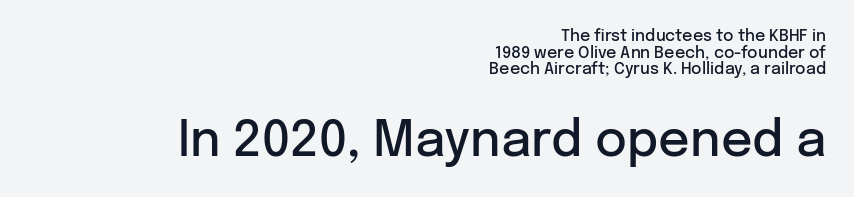
The image shows 49 px semibold sans-serif type, upright; set right-aligned, tight line spacing (1.04x), normal letter spacing, not underlined; the second (bottom) block is 3.06x larger; low stroke contrast and a medium x-height.
